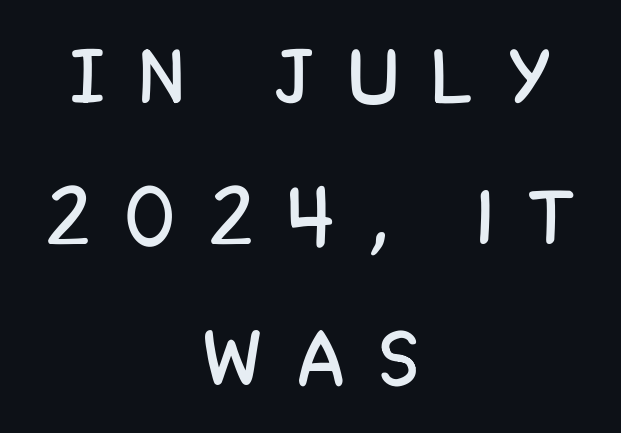
Q: Is the text italic (slanted)? A: No, it is upright.
Q: Is the typeface a serif or a sans-serif typeface? A: Sans-serif.
Q: Is the text underlined? A: No.
Q: How is the paragraph aligned? A: Centered.
Q: Is the spacing between letters normal or unusually wide? A: Unusually wide.
Q: Width (condensed, normal, or wide)? A: Condensed.
Q: Stroke contrast? A: Low.
Q: x-height? A: Large.
Q: Monospaced? A: No.
